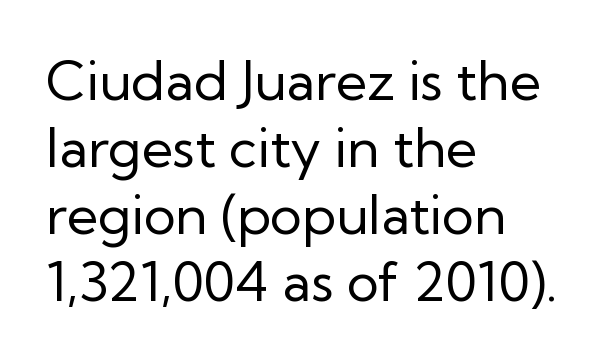
Q: Is the text bold? A: No.
Q: Is the text italic (slanted)? A: No, it is upright.
Q: Is the typeface a serif or a sans-serif typeface? A: Sans-serif.
Q: Is the text underlined? A: No.
Q: How is the paragraph aligned? A: Left-aligned.
Q: Is the spacing between letters normal or unusually wide? A: Normal.
Q: Width (condensed, normal, or wide)? A: Normal.
Q: Stroke contrast? A: Low.
Q: x-height? A: Medium.
Q: Monospaced? A: No.
